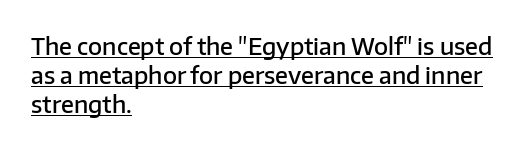
Q: Is the text bold? A: Semi-bold.
Q: Is the text italic (slanted)? A: No, it is upright.
Q: Is the text underlined? A: Yes.
Q: How is the paragraph aligned? A: Left-aligned.
Q: Is the spacing between letters normal or unusually wide? A: Normal.
Q: Is the spacing between lines tight, normal or loose? A: Normal.
